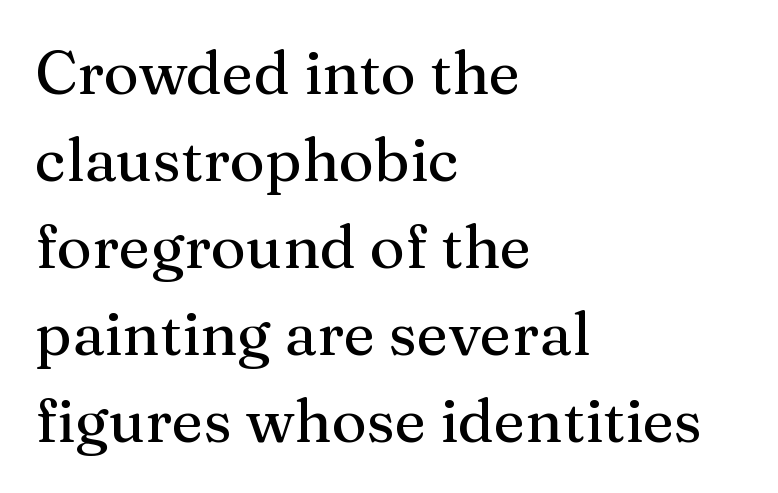
Q: Is the text italic (slanted)? A: No, it is upright.
Q: Is the typeface a serif or a sans-serif typeface? A: Serif.
Q: Is the text underlined? A: No.
Q: How is the paragraph aligned? A: Left-aligned.
Q: Is the spacing between letters normal or unusually wide? A: Normal.
Q: Is the spacing between lines tight, normal or loose? A: Normal.
Q: Width (condensed, normal, or wide)? A: Normal.
Q: Stroke contrast? A: Medium.
Q: x-height? A: Medium.
Q: Monospaced? A: No.
